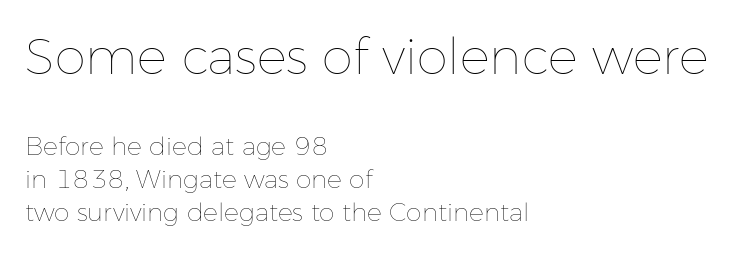
Q: Is the text bold? A: No.
Q: Is the text italic (slanted)? A: No, it is upright.
Q: Is the text underlined? A: No.
Q: How is the paragraph aligned? A: Left-aligned.
Q: Is the spacing between letters normal or unusually wide? A: Normal.
Q: Is the spacing between lines tight, normal or loose? A: Normal.
Q: Which block of text is set in a larger size, the first (top) or the second (bottom)? A: The first (top) one.
Q: Width (condensed, normal, or wide)? A: Normal.
Q: Stroke contrast? A: Low.
Q: x-height? A: Medium.
Q: Monospaced? A: No.
